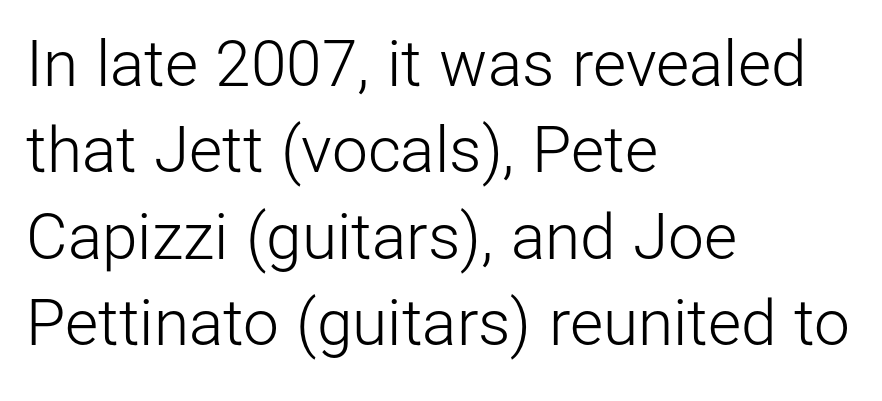
A normal amount of white space separates one row of letters from the next. Each letter keeps its own natural width here, so spacing adapts to shape. In terms of posture, this sample is upright. Note: no serifs on the glyphs. Compared with a centered layout, this one pins lines to the left instead.
